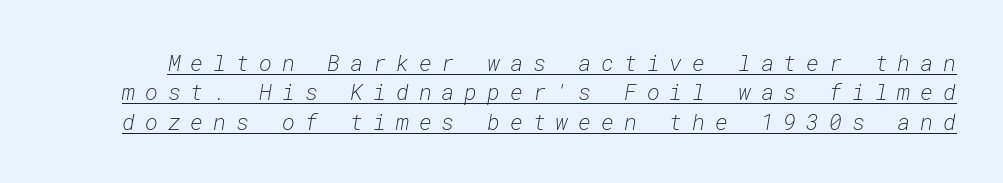
The typesetter has applied underlining to the passage shown. Does the lettering tilt? It does — this is italic. A normal amount of white space separates one row of letters from the next. The gaps between neighbouring characters are conspicuously large.
